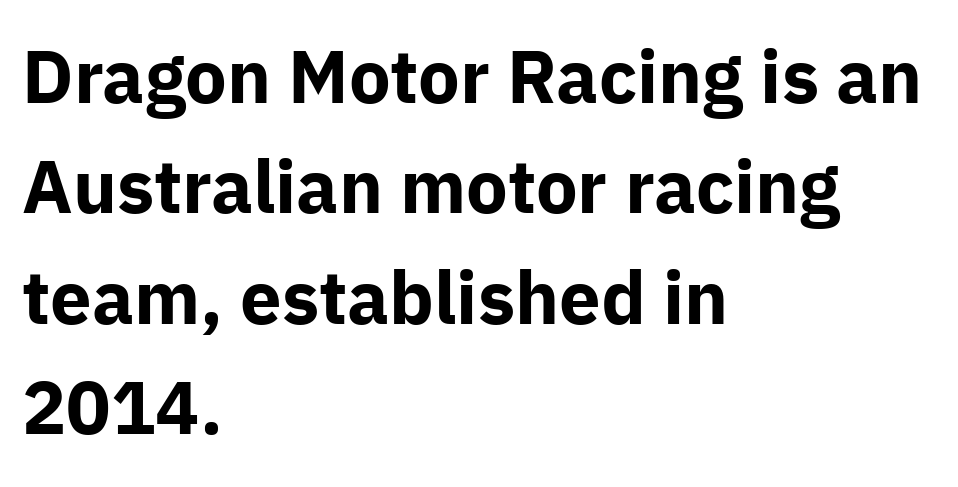
Q: Is the text bold? A: Yes.
Q: Is the text italic (slanted)? A: No, it is upright.
Q: Is the typeface a serif or a sans-serif typeface? A: Sans-serif.
Q: Is the text underlined? A: No.
Q: How is the paragraph aligned? A: Left-aligned.
Q: Is the spacing between letters normal or unusually wide? A: Normal.
Q: Is the spacing between lines tight, normal or loose? A: Normal.
Q: Width (condensed, normal, or wide)? A: Normal.
Q: Stroke contrast? A: Low.
Q: x-height? A: Medium.
Q: Monospaced? A: No.
